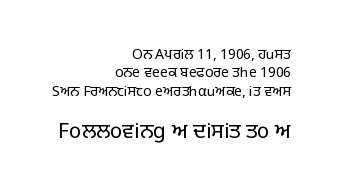
The image shows 21 px text type, upright; set right-aligned, normal line spacing (1.32x), normal letter spacing, not underlined; the second (bottom) block is 1.5x larger.
